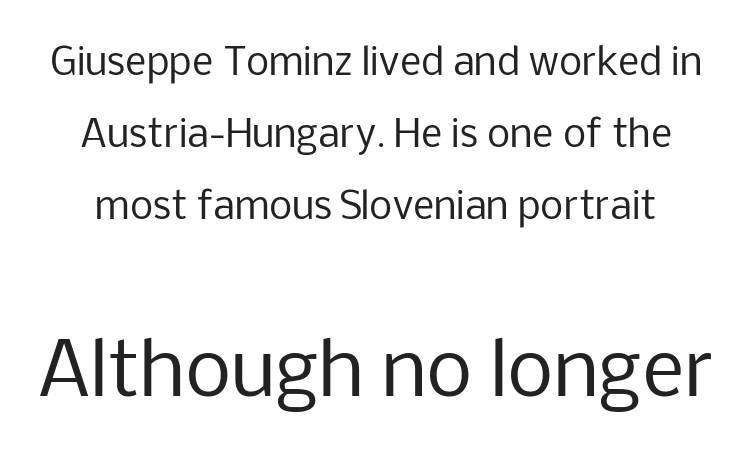
{"serif": "no", "italic": "no", "bold": "no", "weight": "regular", "width": "normal", "stroke_contrast": "low", "x_height": "medium", "monospaced": "no", "underline": "no", "line_spacing": "loose", "line_spacing_ratio": 1.94, "letter_spacing": "normal", "letter_spacing_em": 0.0, "larger_block": "second", "size_ratio": 2.0, "glyph_px": 74}
